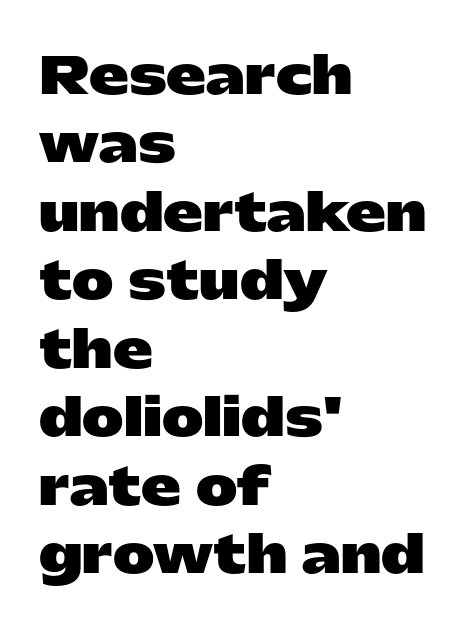
{"serif": "no", "italic": "no", "bold": "yes", "weight": "heavy", "width": "wide", "stroke_contrast": "low", "x_height": "medium", "monospaced": "no", "underline": "no", "align": "left", "line_spacing": "normal", "line_spacing_ratio": 1.37, "letter_spacing": "normal", "letter_spacing_em": 0.0, "glyph_px": 50}
